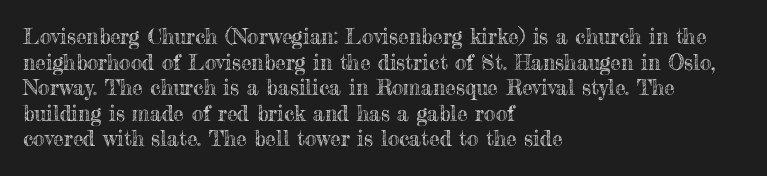
{"italic": "no", "underline": "no", "align": "left", "line_spacing_ratio": 1.22, "letter_spacing": "normal", "letter_spacing_em": 0.0, "glyph_px": 21}
